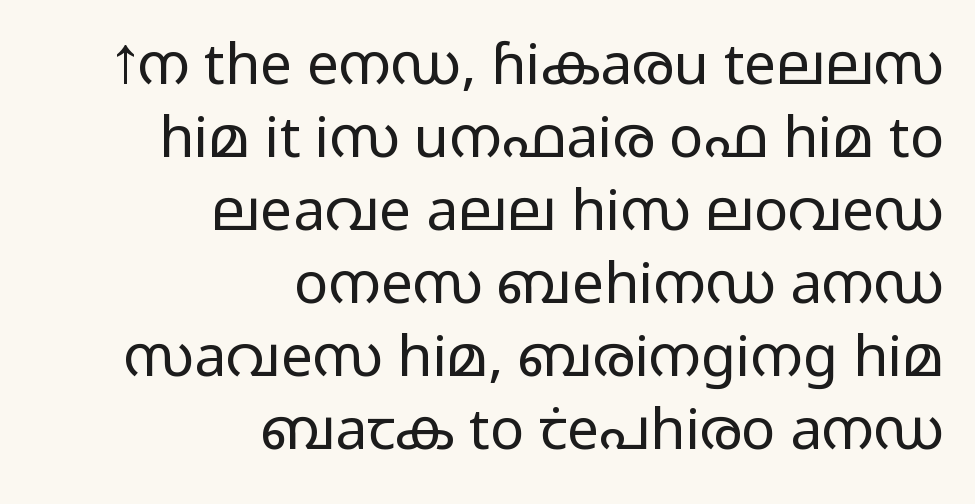
Reading down the column, the eye jumps a familiar distance to each next line. The baseline area is clear. If you drew a ruler down the right edge, every line would touch it. Note: no serifs on the glyphs.
